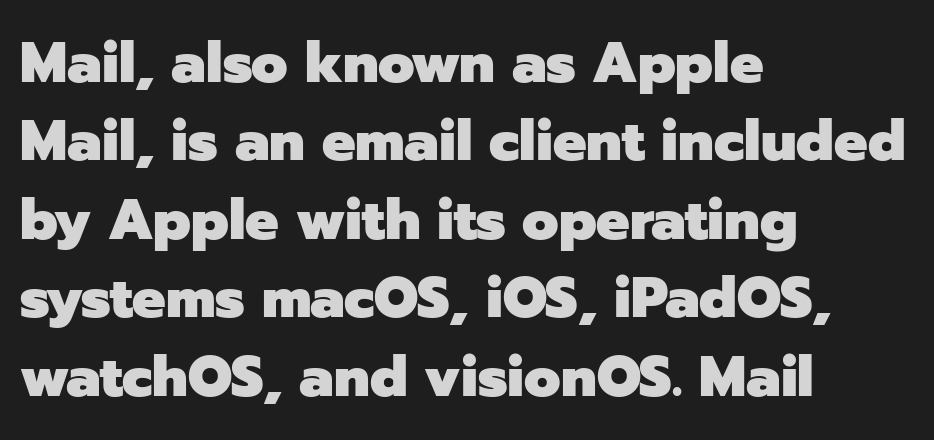
Q: Is the text bold? A: Yes.
Q: Is the text italic (slanted)? A: No, it is upright.
Q: Is the typeface a serif or a sans-serif typeface? A: Sans-serif.
Q: Is the text underlined? A: No.
Q: How is the paragraph aligned? A: Left-aligned.
Q: Is the spacing between letters normal or unusually wide? A: Normal.
Q: Is the spacing between lines tight, normal or loose? A: Normal.
Q: Width (condensed, normal, or wide)? A: Normal.
Q: Stroke contrast? A: Low.
Q: x-height? A: Medium.
Q: Monospaced? A: No.
